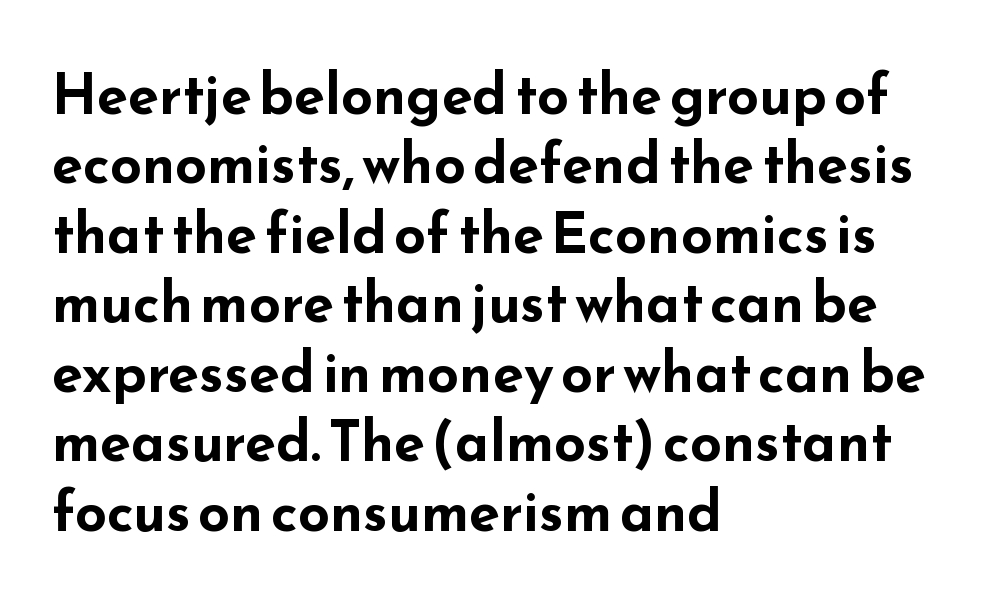
{"serif": "no", "italic": "no", "bold": "yes", "weight": "bold", "width": "wide", "stroke_contrast": "low", "x_height": "small", "monospaced": "no", "underline": "no", "align": "left", "line_spacing_ratio": 1.24, "letter_spacing": "normal", "letter_spacing_em": 0.0, "glyph_px": 56}
